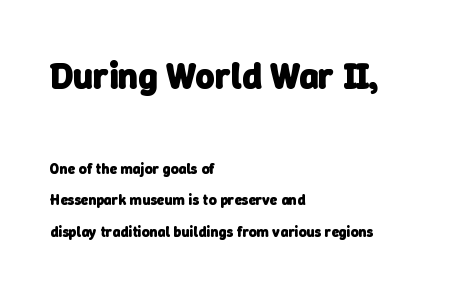
You could fit nearly another row in the gap between these rows. Visually the block forms a straight wall on the left and a jagged coastline on the right. In terms of weight, the rendering is a true, heavy bold. Rule under the text: the space is simply empty. Glyph-to-glyph distance matches everyday printed text.
